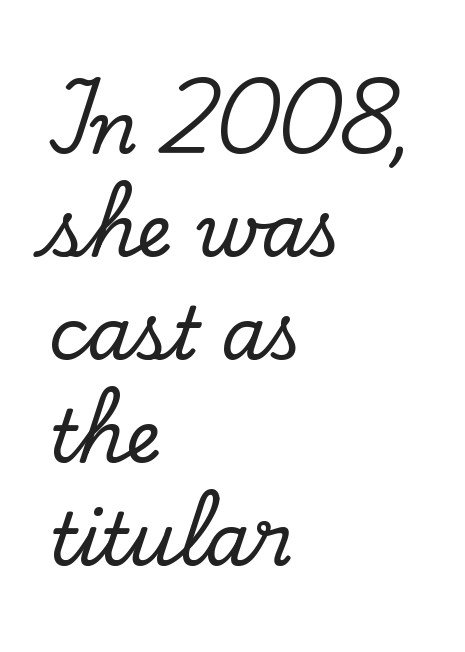
Q: Is the text italic (slanted)? A: Yes.
Q: Is the typeface a serif or a sans-serif typeface? A: Serif.
Q: Is the text underlined? A: No.
Q: How is the paragraph aligned? A: Left-aligned.
Q: Is the spacing between letters normal or unusually wide? A: Normal.
Q: Is the spacing between lines tight, normal or loose? A: Normal.
Q: Width (condensed, normal, or wide)? A: Normal.
Q: Stroke contrast? A: Low.
Q: x-height? A: Small.
Q: Monospaced? A: No.
